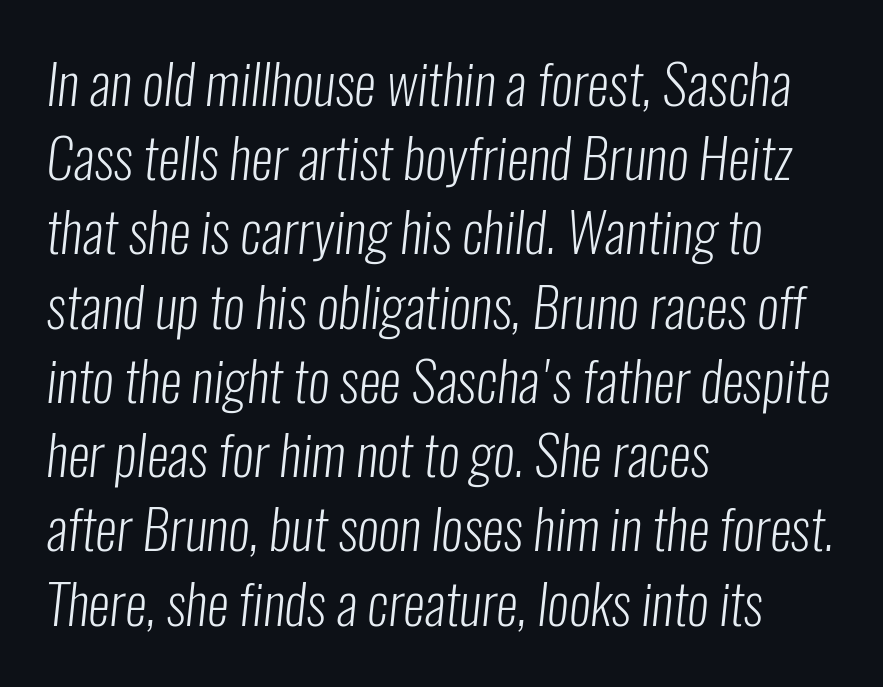
{"serif": "no", "bold": "no", "weight": "light", "width": "condensed", "stroke_contrast": "low", "x_height": "medium", "monospaced": "no", "underline": "no", "align": "left", "line_spacing": "normal", "line_spacing_ratio": 1.35, "letter_spacing": "normal", "letter_spacing_em": 0.0, "glyph_px": 55}
